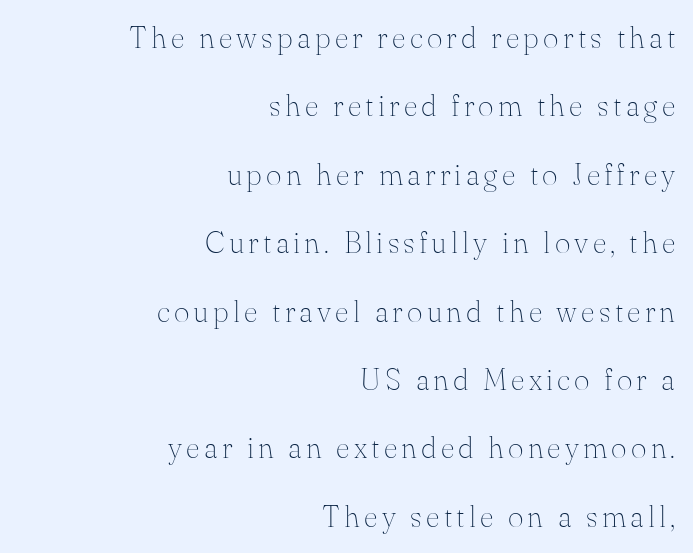
{"serif": "yes", "italic": "no", "bold": "no", "weight": "thin", "width": "normal", "stroke_contrast": "medium", "x_height": "small", "monospaced": "no", "underline": "no", "align": "right", "line_spacing": "loose", "line_spacing_ratio": 2.28, "glyph_px": 30}
